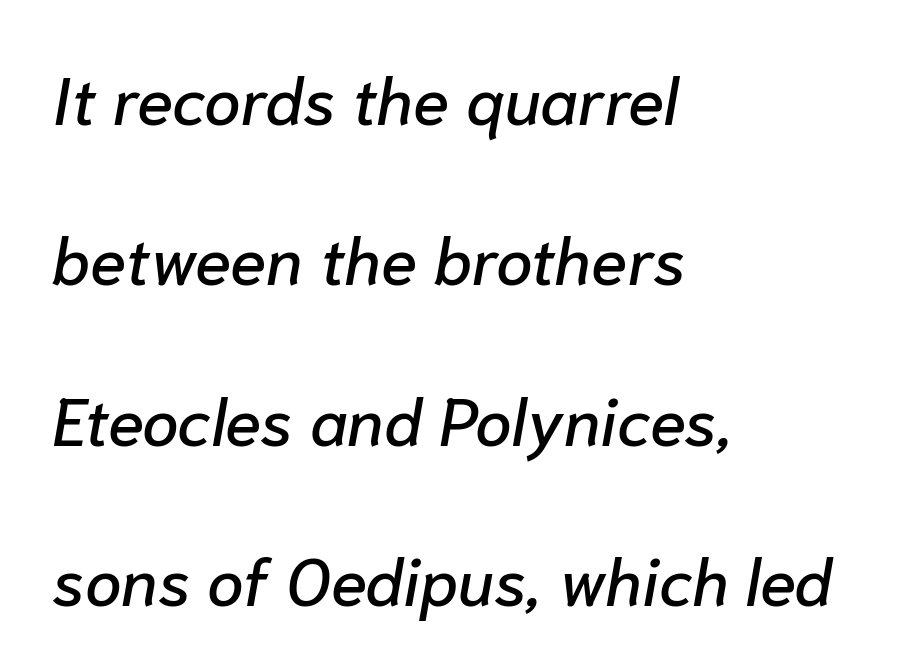
The text block is weighted toward the left margin, trailing off unevenly rightward. No word sits above an underline. It's the slanting kind of type. The face used here is proportionally spaced, like ordinary book or web type. These lines stand farther apart than default settings would place them.
